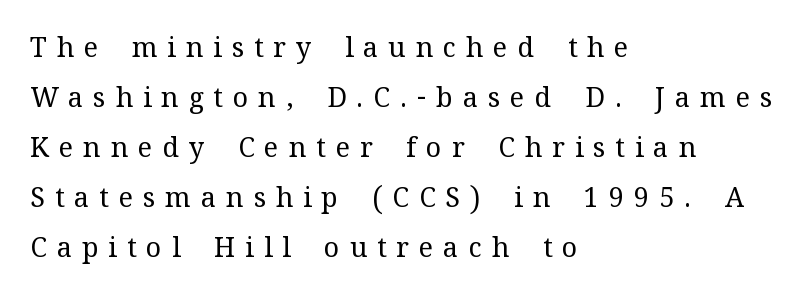
Q: Is the text bold? A: No.
Q: Is the text italic (slanted)? A: No, it is upright.
Q: Is the text underlined? A: No.
Q: How is the paragraph aligned? A: Left-aligned.
Q: Is the spacing between letters normal or unusually wide? A: Unusually wide.
